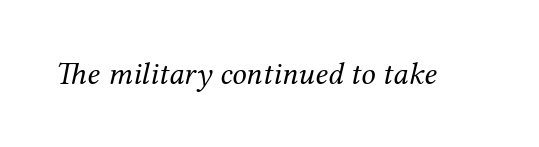
The rendering shows small feet on the letterforms — a serif design. The passage shown is not bold in any degree. The letters are slanted; this is an italic face. Lines of text with bare space underneath. In terms of letterspacing, this is plain default setting. The passage shown is typed in a proportional face where columns would drift.
